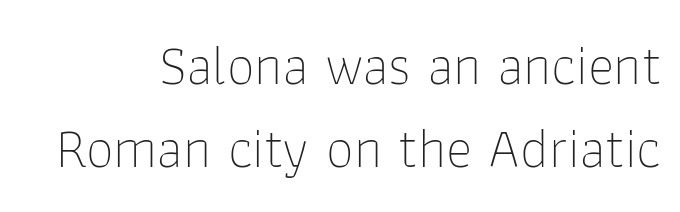
{"serif": "no", "italic": "no", "bold": "no", "weight": "thin", "width": "normal", "stroke_contrast": "low", "x_height": "medium", "monospaced": "no", "underline": "no", "line_spacing": "normal", "line_spacing_ratio": 1.48, "letter_spacing": "normal", "letter_spacing_em": 0.0, "glyph_px": 56}
